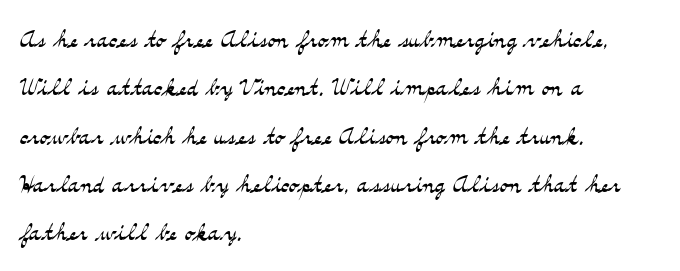
{"serif": "yes", "bold": "no", "weight": "light", "width": "wide", "stroke_contrast": "medium", "x_height": "small", "monospaced": "no", "underline": "no", "align": "left", "line_spacing": "normal", "line_spacing_ratio": 1.51, "letter_spacing": "normal", "letter_spacing_em": 0.0, "glyph_px": 32}
